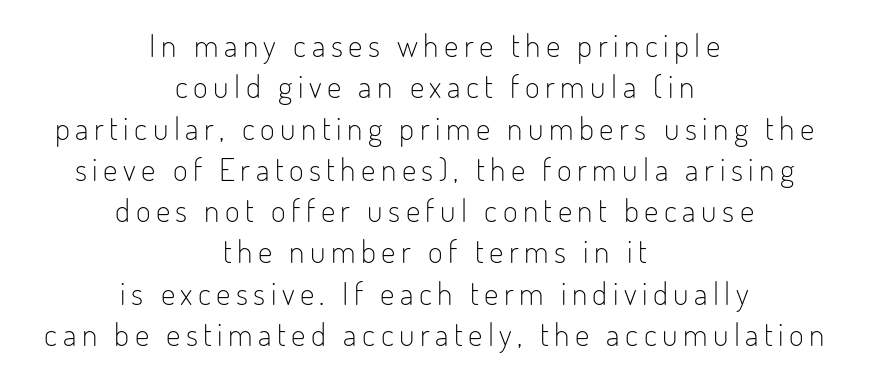
Q: Is the text bold? A: No.
Q: Is the text italic (slanted)? A: No, it is upright.
Q: Is the typeface a serif or a sans-serif typeface? A: Sans-serif.
Q: Is the text underlined? A: No.
Q: How is the paragraph aligned? A: Centered.
Q: Is the spacing between lines tight, normal or loose? A: Normal.
Q: Width (condensed, normal, or wide)? A: Condensed.
Q: Stroke contrast? A: Low.
Q: x-height? A: Small.
Q: Monospaced? A: No.
